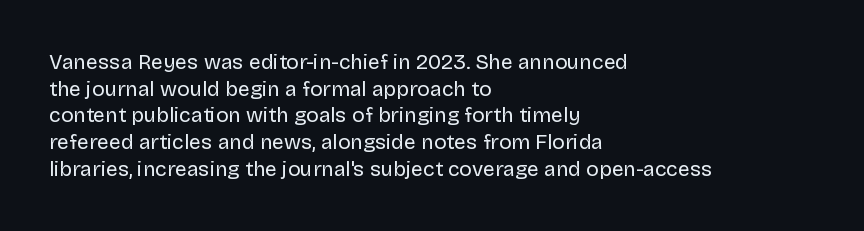
Summary of weight: not heavy and not bold. The vertical gap from one line to the next is medium. The type is set solid horizontally, with unmodified tracking. No italicization has been applied; the sample stays upright. The paragraph shown leans on its left margin. The gap between lines stays unmarked.
